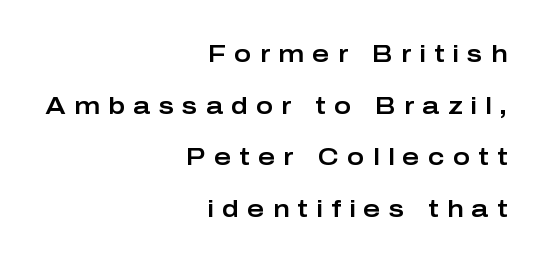
Does the copy run flush right? Yes — the right margin is perfectly even. Rule under the text: the space is simply empty. Upright lettering throughout. The letterforms stand isolated, each surrounded by extra space. Horizontal bands of white between lines are thick stripes.
